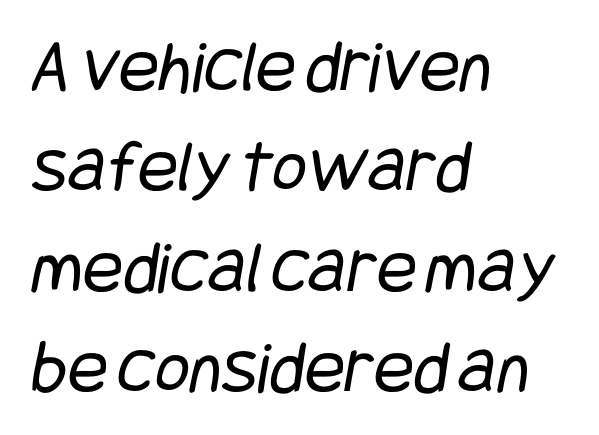
Each word holds together tightly as a unit, with standard inter-letter gaps. The strokes carry an ordinary text weight at most. This block has exactly the height ordinary leading produces. Each line starts at the same left margin while the right side varies. What kind of face is this? One without serifs — a sans. Nobody drew a line under any word here.
